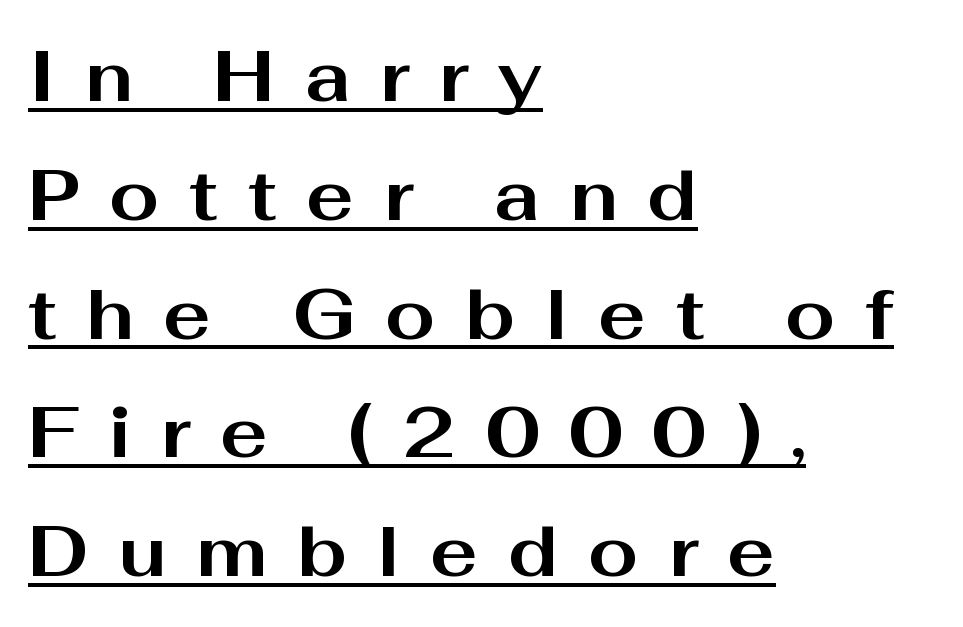
The image shows 72 px bold, wide sans-serif type, upright; set left-aligned, normal line spacing (1.65x), unusually wide letter spacing (+0.41 em), underlined; medium stroke contrast and a medium x-height.
